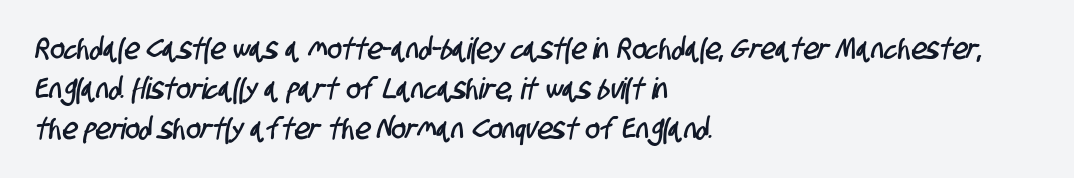
Q: Is the typeface a serif or a sans-serif typeface? A: Sans-serif.
Q: Is the text underlined? A: No.
Q: How is the paragraph aligned? A: Left-aligned.
Q: Is the spacing between letters normal or unusually wide? A: Normal.
Q: Is the spacing between lines tight, normal or loose? A: Normal.
Q: Width (condensed, normal, or wide)? A: Condensed.
Q: Stroke contrast? A: Low.
Q: x-height? A: Large.
Q: Monospaced? A: No.
